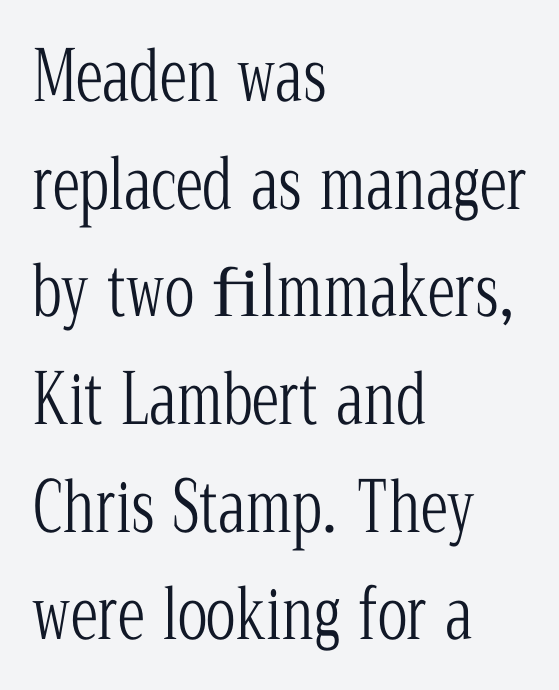
The characters are drawn with everyday or finer stroke widths. Honestly, there is no underline to notice here at all. One glance says typical: line gaps are just what's usual. This sample uses a serif face. Honestly, the letter spacing is just normal — you wouldn't notice it. Upright lettering throughout.
